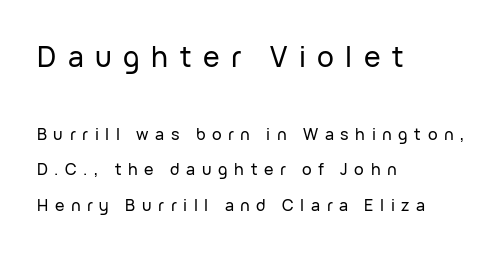
Interline gaps are noticeably wide in this sample. The paragraph shown leans on its left margin. This is the regular roman posture of the typeface. The face used here is rendered with a markedly widened letterfit. The passage shown is typeset with a sans-serif family. Think of a printed novel: that variable character pitch is what you see here.
